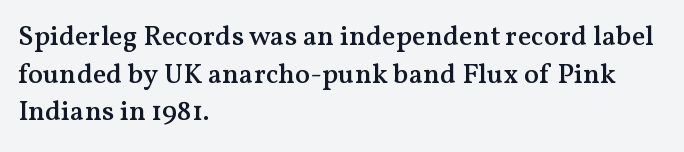
The zone under the glyphs is completely vacant. Is the block centered? No — it sits flush against the left margin. Normally led — the rows are evenly, conventionally spaced. The strokes are fattened partway — semibold, not bold. Compared with typical body copy, the letter spacing here is the same.
